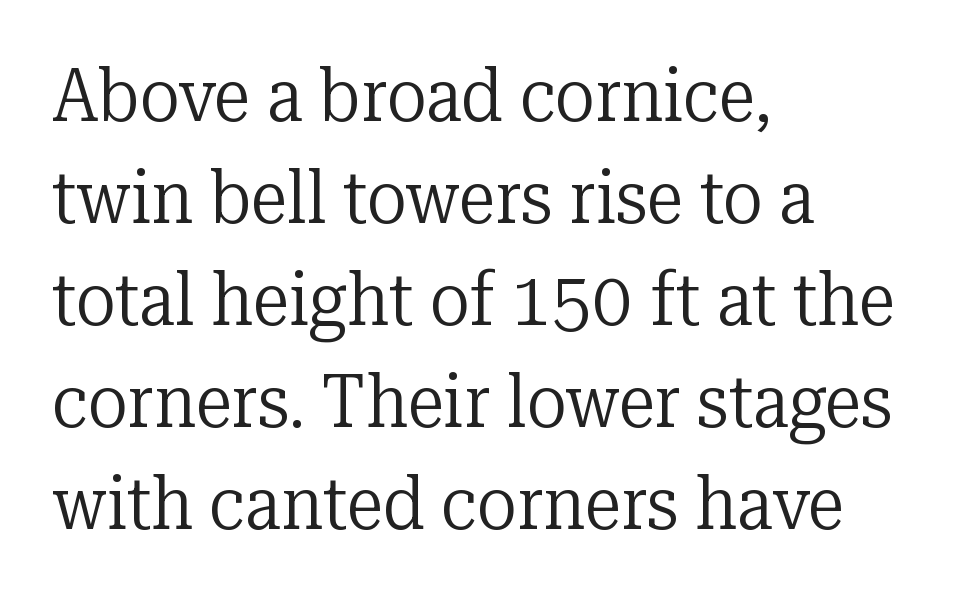
The image shows 74 px regular-weight serif type, upright; set left-aligned, normal line spacing (1.38x), normal letter spacing, not underlined; low stroke contrast and a medium x-height.
